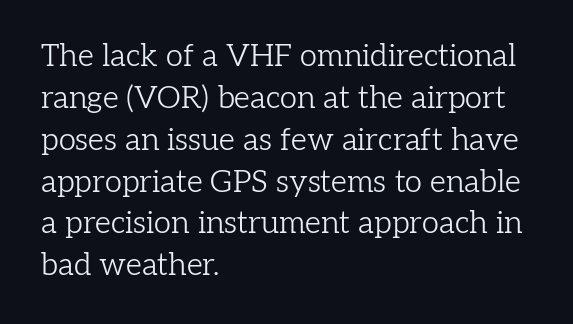
The image shows 31 px light serif type, upright; set left-aligned, normal line spacing (1.35x), normal letter spacing, not underlined; low stroke contrast and a medium x-height.
